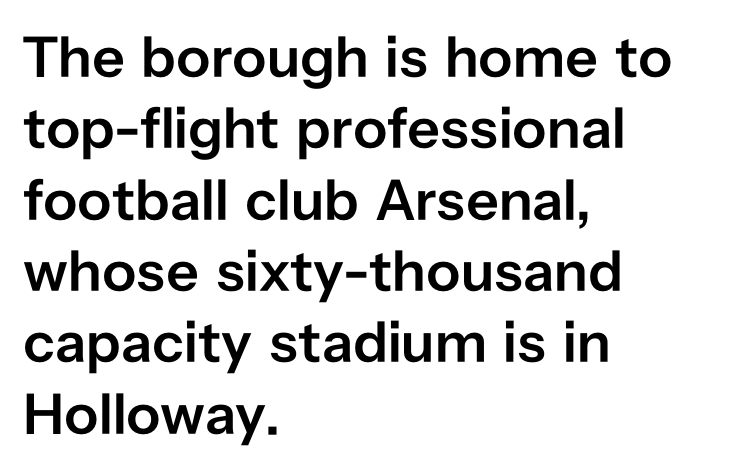
Q: Is the text bold? A: Semi-bold.
Q: Is the text italic (slanted)? A: No, it is upright.
Q: Is the typeface a serif or a sans-serif typeface? A: Sans-serif.
Q: Is the text underlined? A: No.
Q: How is the paragraph aligned? A: Left-aligned.
Q: Is the spacing between letters normal or unusually wide? A: Normal.
Q: Width (condensed, normal, or wide)? A: Normal.
Q: Stroke contrast? A: Low.
Q: x-height? A: Medium.
Q: Monospaced? A: No.
